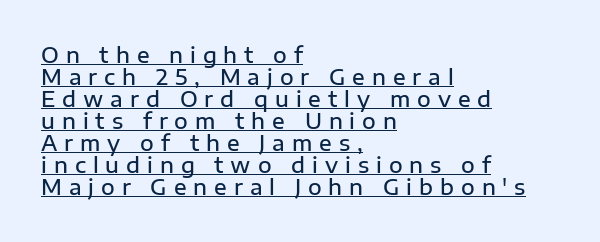
Q: Is the text bold? A: Semi-bold.
Q: Is the text italic (slanted)? A: No, it is upright.
Q: Is the text underlined? A: Yes.
Q: How is the paragraph aligned? A: Left-aligned.
Q: Is the spacing between letters normal or unusually wide? A: Unusually wide.
Q: Is the spacing between lines tight, normal or loose? A: Tight.
